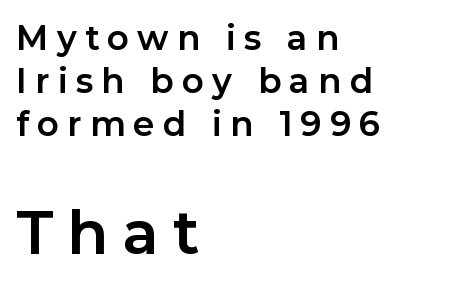
Unlike a traditional serif, this face leaves its strokes unadorned. The face used here is proportionally spaced, like ordinary book or web type. It's the straight-up-and-down kind of type. The rendering enlarges the type as you move from the upper chunk to the lower. Leftover space on each line is placed entirely after the last word.
